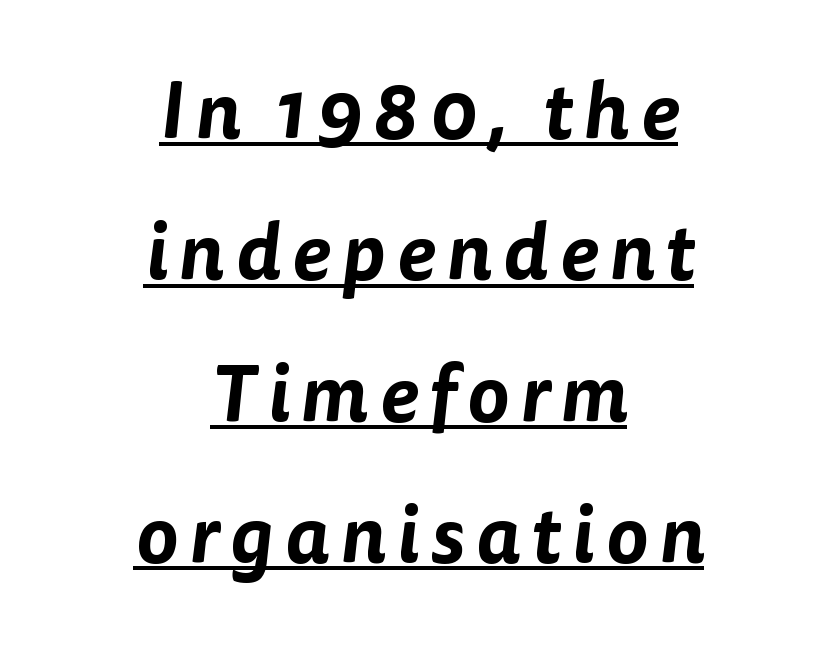
Q: Is the typeface a serif or a sans-serif typeface? A: Sans-serif.
Q: Is the text underlined? A: Yes.
Q: How is the paragraph aligned? A: Centered.
Q: Width (condensed, normal, or wide)? A: Normal.
Q: Stroke contrast? A: Low.
Q: x-height? A: Medium.
Q: Monospaced? A: No.
